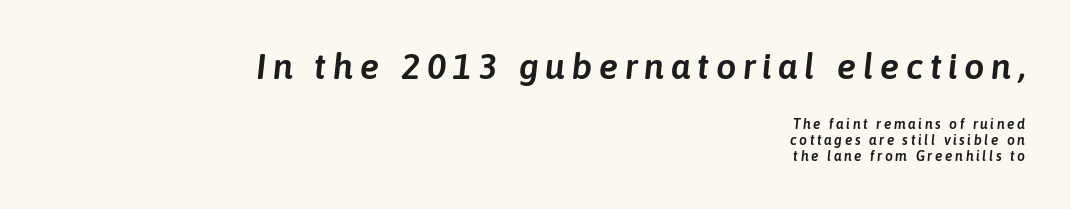
Each letter keeps its own natural width here, so spacing adapts to shape. Here the first block reads like a headline and the second like body copy. The ragged edge is on the left, which tells us the setting is flush right. The text carries the slant typical of an italic or oblique font. Glance below the letters and you will spot only blank space.
